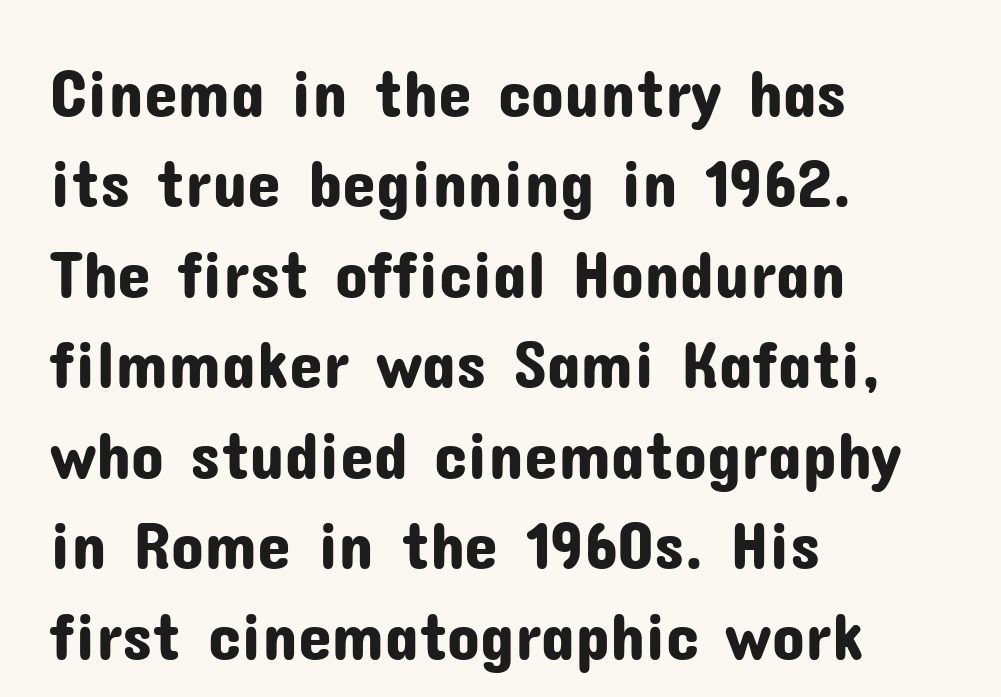
{"serif": "no", "italic": "no", "width": "normal", "stroke_contrast": "low", "x_height": "medium", "monospaced": "no", "underline": "no", "align": "left", "line_spacing": "normal", "line_spacing_ratio": 1.33, "letter_spacing": "normal", "letter_spacing_em": 0.0, "glyph_px": 68}
